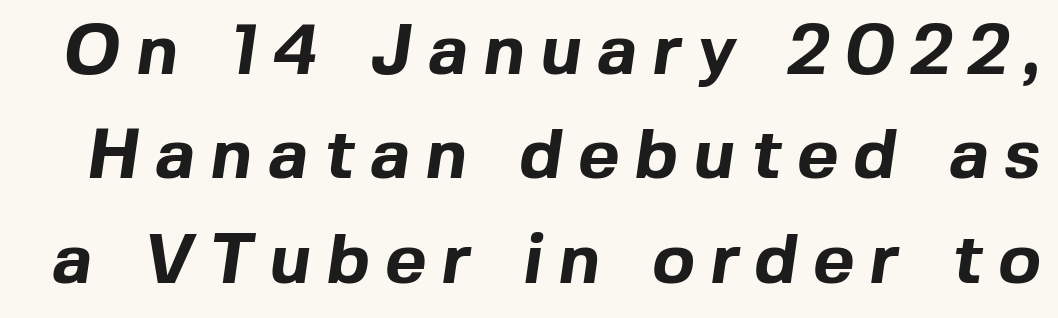
{"serif": "no", "bold": "yes", "weight": "bold", "width": "normal", "x_height": "medium", "monospaced": "no", "underline": "no", "line_spacing": "normal", "line_spacing_ratio": 1.47, "letter_spacing": "wide", "letter_spacing_em": 0.22, "glyph_px": 71}
